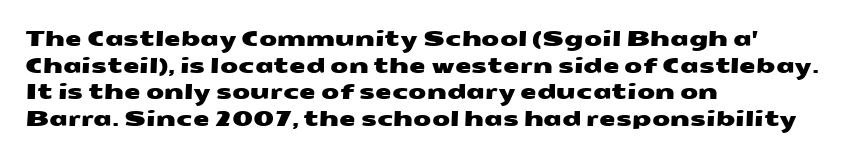
{"underline": "no", "align": "left", "line_spacing": "normal", "line_spacing_ratio": 1.27, "letter_spacing": "normal", "letter_spacing_em": 0.0, "glyph_px": 21}
